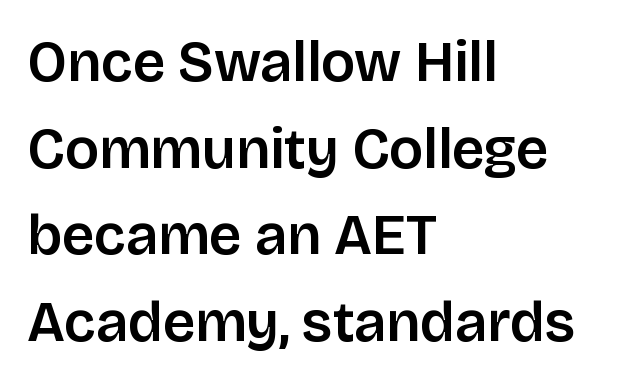
{"serif": "no", "italic": "no", "width": "normal", "stroke_contrast": "low", "x_height": "large", "monospaced": "no", "underline": "no", "align": "left", "line_spacing": "normal", "line_spacing_ratio": 1.52, "letter_spacing": "normal", "letter_spacing_em": 0.0, "glyph_px": 57}
